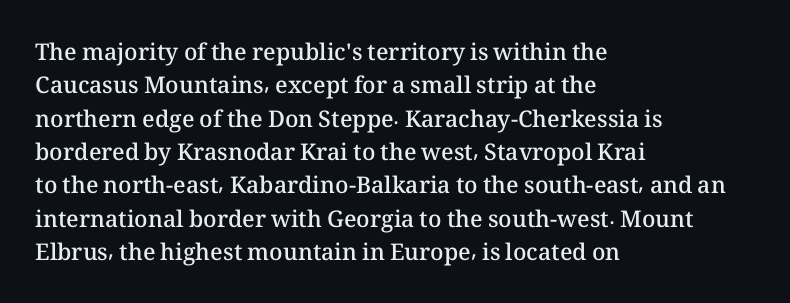
{"italic": "no", "bold": "semi", "underline": "no", "align": "left", "line_spacing": "normal", "line_spacing_ratio": 1.45, "letter_spacing": "normal", "letter_spacing_em": 0.0, "glyph_px": 23}
